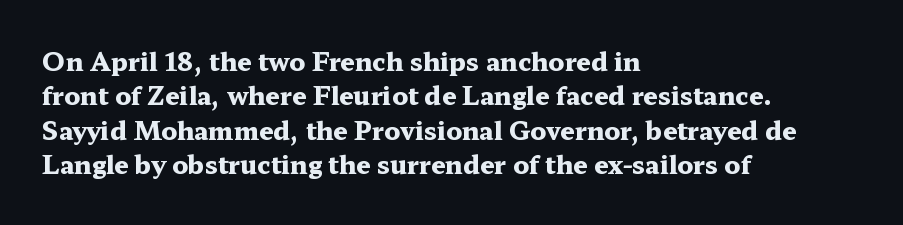
The image shows 25 px bold type, upright; set left-aligned, normal line spacing (1.38x), normal letter spacing, not underlined.
